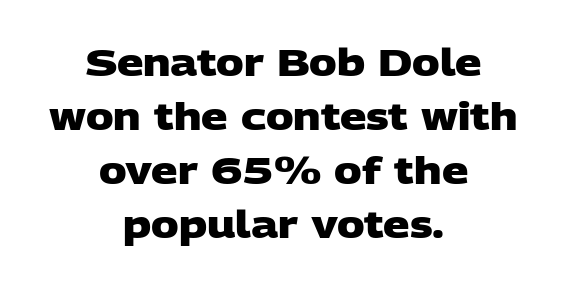
The image shows 37 px heavy, wide sans-serif type; set centered, normal line spacing (1.46x), normal letter spacing, not underlined; low stroke contrast and a large x-height.
